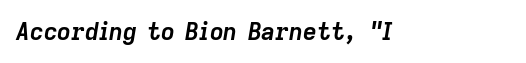
The image shows 24 px bold type, italic (leaning right); set normal letter spacing, not underlined.
